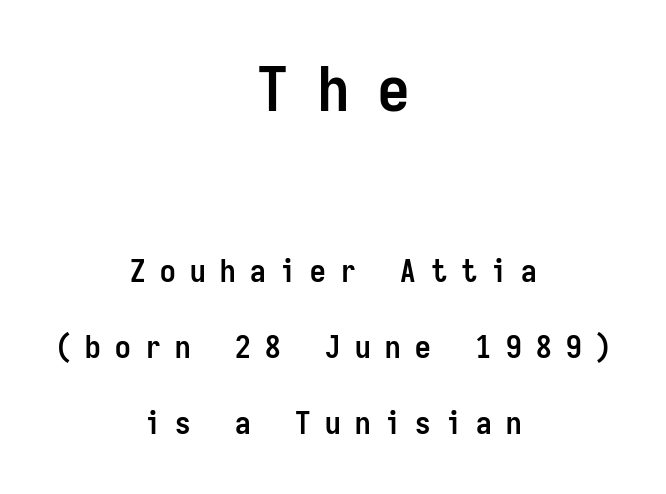
{"serif": "no", "italic": "no", "bold": "yes", "weight": "semibold", "width": "condensed", "stroke_contrast": "low", "x_height": "medium", "monospaced": "yes", "underline": "no", "align": "center", "line_spacing": "loose", "line_spacing_ratio": 2.45, "letter_spacing": "wide", "letter_spacing_em": 0.47, "larger_block": "first", "size_ratio": 2.0, "glyph_px": 62}
